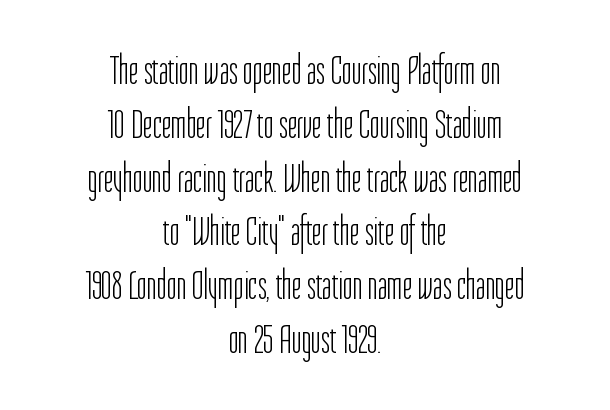
Each word holds together tightly as a unit, with standard inter-letter gaps. This sample uses an upright cut, with every glyph sitting square on the baseline. The designer went with a sans here, leaving each stem footless. Nothing heavy about these letters — not bold at all. Quick note: interline space is typical. Do the characters align in a grid? No, the font is proportional.
